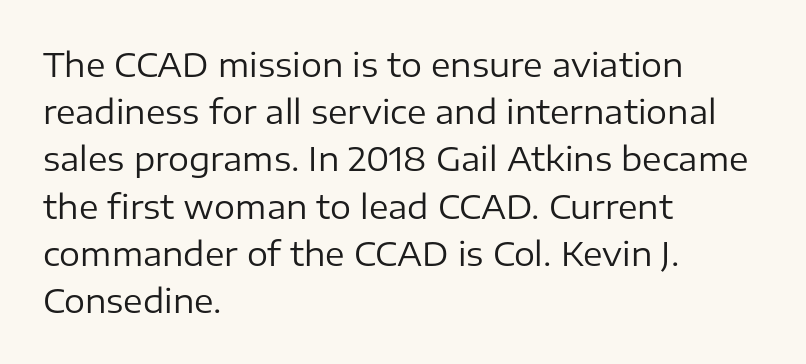
Stroke mass is kept to a normal reading level or below. Nobody drew a line under any word here. The line-height multiplier appears to be the usual default. Check where the strokes stop: nothing finishes them off — pure sans.
